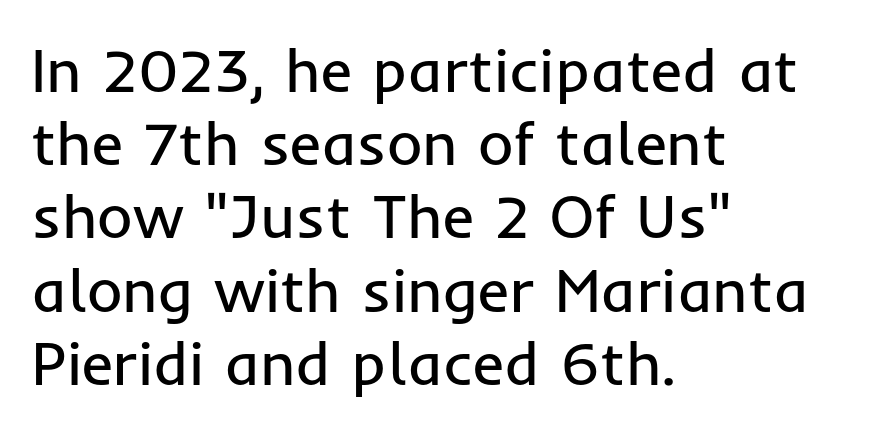
Q: Is the text bold? A: No.
Q: Is the text italic (slanted)? A: No, it is upright.
Q: Is the typeface a serif or a sans-serif typeface? A: Sans-serif.
Q: Is the text underlined? A: No.
Q: How is the paragraph aligned? A: Left-aligned.
Q: Is the spacing between letters normal or unusually wide? A: Normal.
Q: Width (condensed, normal, or wide)? A: Normal.
Q: Stroke contrast? A: Low.
Q: x-height? A: Medium.
Q: Monospaced? A: No.
